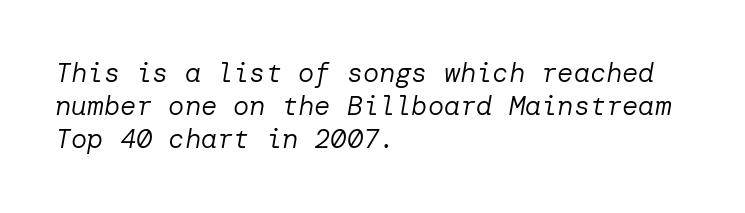
Q: Is the text bold? A: No.
Q: Is the text italic (slanted)? A: Yes, it leans right by about 10 degrees.
Q: Is the text underlined? A: No.
Q: How is the paragraph aligned? A: Left-aligned.
Q: Is the spacing between letters normal or unusually wide? A: Normal.
